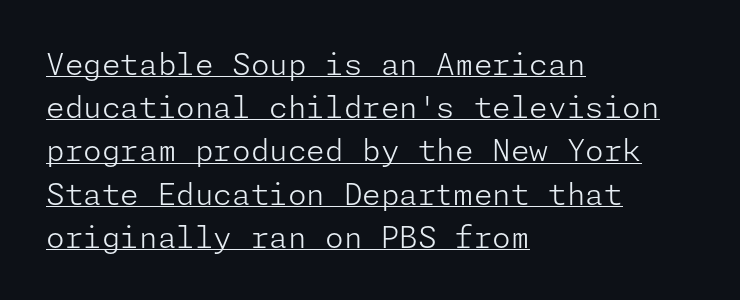
The image shows 30 px light sans-serif type, upright; set left-aligned, normal line spacing (1.44x), normal letter spacing, underlined; low stroke contrast and a medium x-height.
